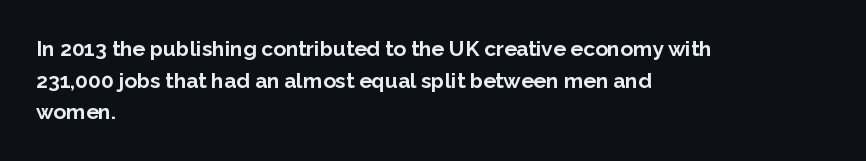
The image shows 21 px bold type, upright; set left-aligned, normal line spacing (1.51x), normal letter spacing, not underlined.
